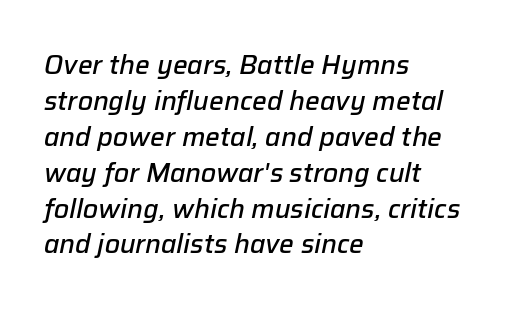
Baseline-to-baseline distance is the conventional proportion of letter height. You could call the tracking neutral — neither tight nor loose. The passage is arranged the way most books set body copy — flush left. When letters slant like this, we call the style italic. Beneath every word, the page is bare.
